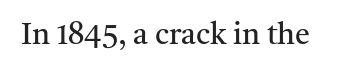
A bare baseline throughout the passage. These lines are composed in type with serifs. It's the straight-up-and-down kind of type. The letters advance in unequal steps, a hallmark of proportional type. Between one letter and the next there's only the usual sliver of space.
